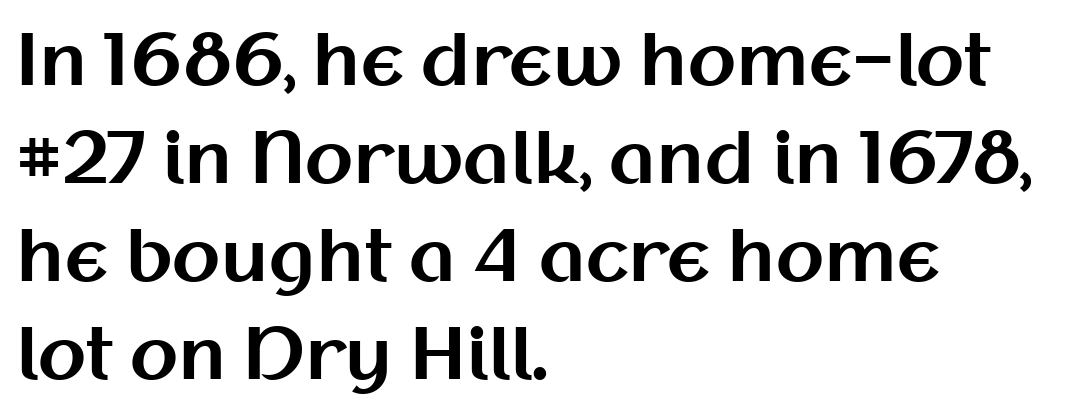
The image shows 70 px bold sans-serif type, upright; set left-aligned, normal line spacing (1.4x), normal letter spacing, not underlined; medium stroke contrast and a medium x-height.
